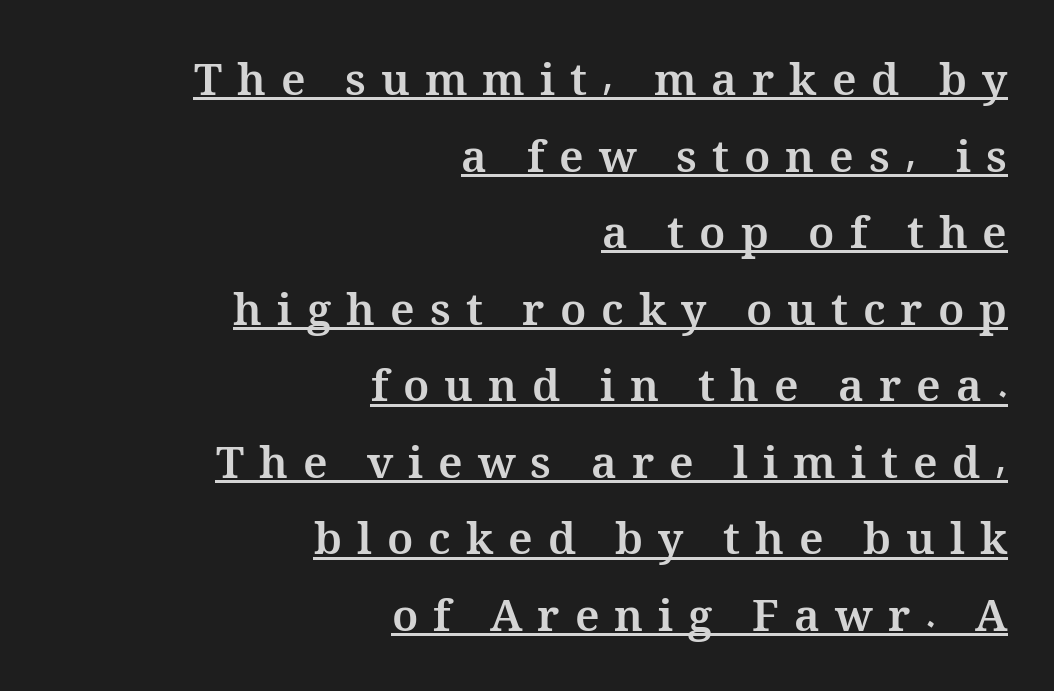
The image shows 44 px bold type, upright; set right-aligned, line spacing 1.74x, unusually wide letter spacing (+0.34 em), underlined; medium stroke contrast and a medium x-height.
